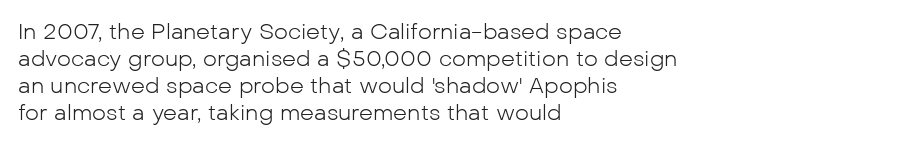
The image shows 22 px text type, upright; set left-aligned, line spacing 1.22x, normal letter spacing, not underlined.
